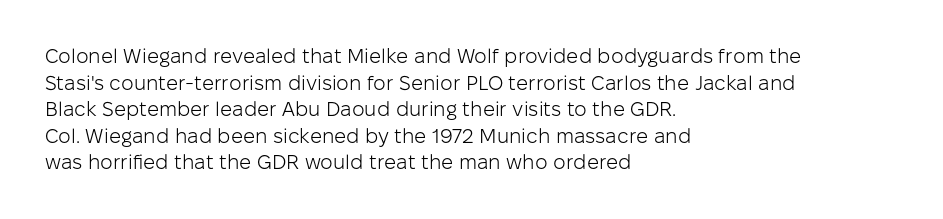
{"italic": "no", "bold": "no", "underline": "no", "align": "left", "line_spacing": "normal", "line_spacing_ratio": 1.33, "letter_spacing": "normal", "letter_spacing_em": 0.0, "glyph_px": 20}
